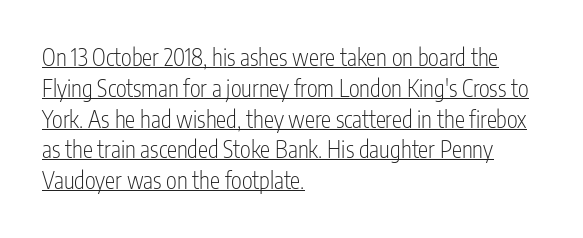
{"italic": "no", "bold": "no", "underline": "yes", "align": "left", "line_spacing": "normal", "line_spacing_ratio": 1.34, "letter_spacing": "normal", "letter_spacing_em": 0.0, "glyph_px": 23}
